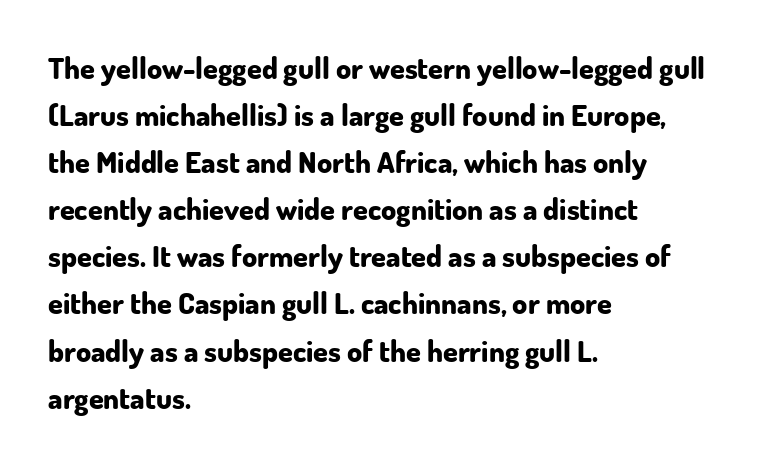
Q: Is the text bold? A: Yes.
Q: Is the text italic (slanted)? A: No, it is upright.
Q: Is the typeface a serif or a sans-serif typeface? A: Sans-serif.
Q: Is the text underlined? A: No.
Q: How is the paragraph aligned? A: Left-aligned.
Q: Is the spacing between letters normal or unusually wide? A: Normal.
Q: Is the spacing between lines tight, normal or loose? A: Normal.
Q: Width (condensed, normal, or wide)? A: Normal.
Q: Stroke contrast? A: Low.
Q: x-height? A: Small.
Q: Monospaced? A: No.
